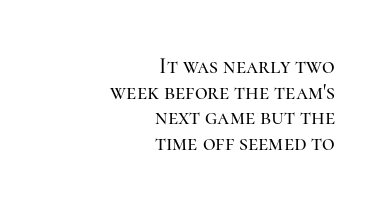
Q: Is the text italic (slanted)? A: No, it is upright.
Q: Is the text underlined? A: No.
Q: How is the paragraph aligned? A: Right-aligned.
Q: Is the spacing between letters normal or unusually wide? A: Normal.
